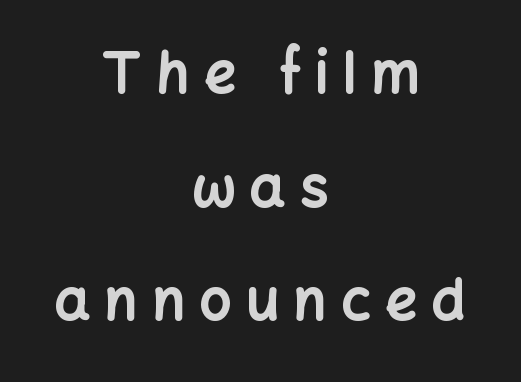
{"serif": "no", "italic": "no", "bold": "yes", "weight": "bold", "width": "normal", "stroke_contrast": "low", "x_height": "medium", "monospaced": "no", "underline": "no", "align": "center", "line_spacing": "loose", "line_spacing_ratio": 2.03, "letter_spacing": "wide", "letter_spacing_em": 0.26, "glyph_px": 56}
